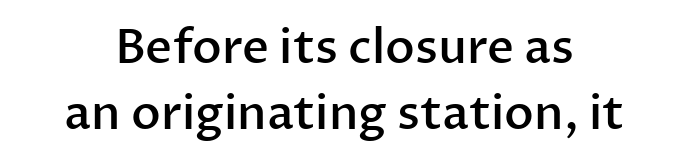
The image shows 47 px semibold sans-serif type, upright; set normal line spacing (1.41x), normal letter spacing, not underlined; low stroke contrast and a medium x-height.
